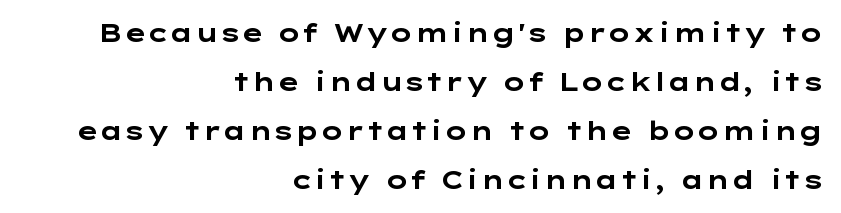
Q: Is the text bold? A: Yes.
Q: Is the text italic (slanted)? A: No, it is upright.
Q: Is the text underlined? A: No.
Q: How is the paragraph aligned? A: Right-aligned.
Q: Is the spacing between letters normal or unusually wide? A: Normal.
Q: Is the spacing between lines tight, normal or loose? A: Loose.
